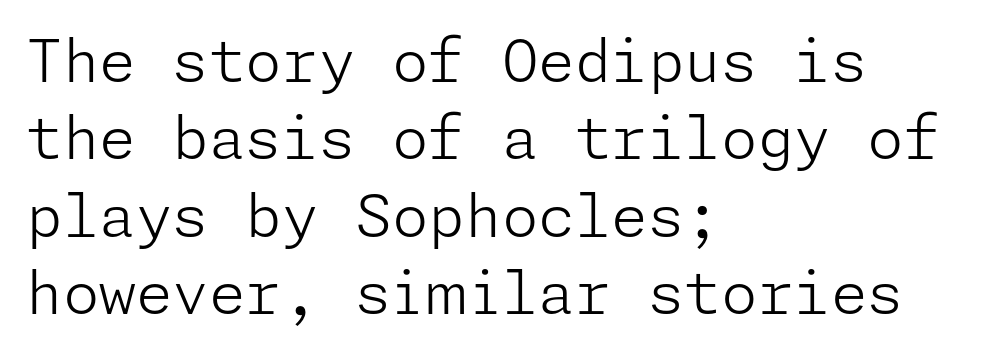
The image shows 59 px light sans-serif type, upright; set left-aligned, normal line spacing (1.31x), normal letter spacing, not underlined; low stroke contrast and a medium x-height.
